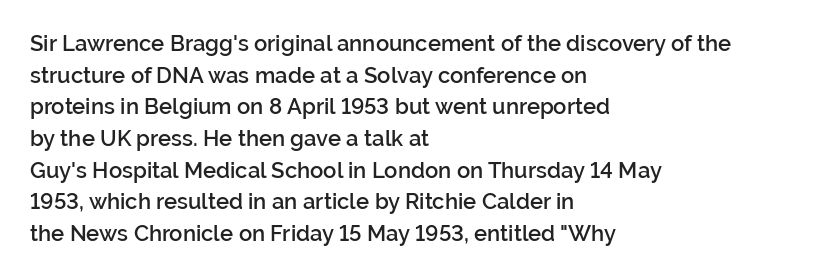
Q: Is the text bold? A: Semi-bold.
Q: Is the text italic (slanted)? A: No, it is upright.
Q: Is the text underlined? A: No.
Q: How is the paragraph aligned? A: Left-aligned.
Q: Is the spacing between letters normal or unusually wide? A: Normal.
Q: Is the spacing between lines tight, normal or loose? A: Normal.
